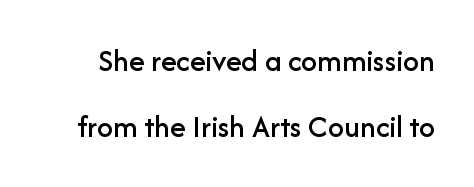
The image shows 32 px sans-serif type, upright; set loose line spacing (2.06x), normal letter spacing, not underlined; low stroke contrast and a medium x-height.
